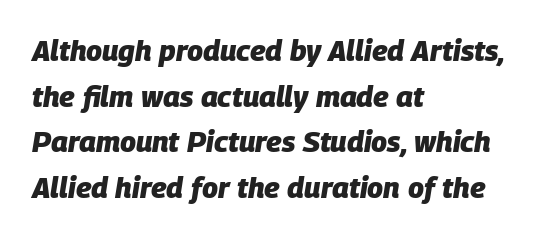
You could not count columns in this text — the font is proportionally spaced. What stands out about the letter spacing? Nothing — it is the standard amount. The specimen reads as italic at a glance. Notice how descenders clear the ascenders below comfortably — that's standard leading. Check under the words: just untouched page.
